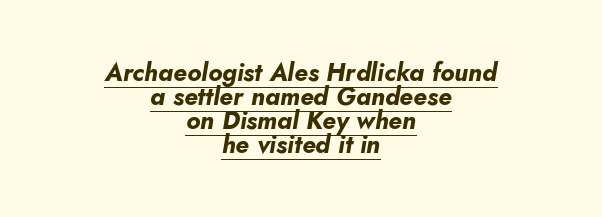
Interline gaps are noticeably narrow in this sample. Has an underline been added? It has. Does extra space separate the letters? No, they use regular spacing. The paragraph shown floats in the horizontal middle. Would a proofreader flag this as italicized? Yes. You'd pick this weight for a headline — it's a proper bold.
